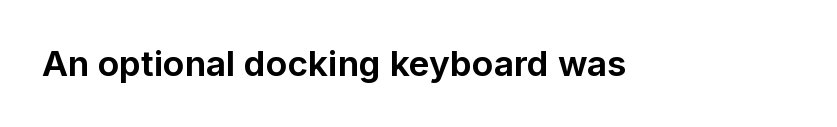
{"serif": "no", "italic": "no", "bold": "yes", "weight": "bold", "width": "normal", "stroke_contrast": "low", "x_height": "medium", "monospaced": "no", "underline": "no", "letter_spacing": "normal", "letter_spacing_em": 0.0, "glyph_px": 35}
